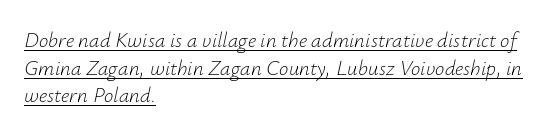
Q: Is the text bold? A: No.
Q: Is the text italic (slanted)? A: Yes, it leans right by about 12 degrees.
Q: Is the text underlined? A: Yes.
Q: How is the paragraph aligned? A: Left-aligned.
Q: Is the spacing between letters normal or unusually wide? A: Normal.
Q: Is the spacing between lines tight, normal or loose? A: Normal.
